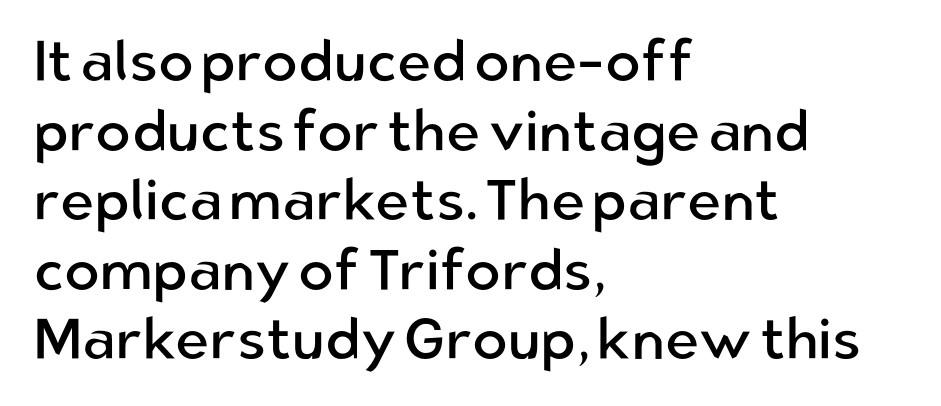
Left-aligned paragraph, ragged on the right. No word sits above an underline. Look at the tracking — it's just the regular setting, nothing added. Type style note: lacks serifs. Character widths vary here, with narrow letters taking less room than wide ones.
